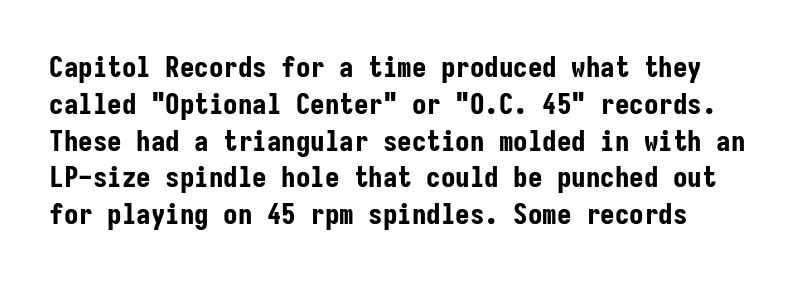
The image shows 29 px bold, condensed sans-serif type, upright, monospaced; set normal line spacing (1.27x), normal letter spacing, not underlined; low stroke contrast and a medium x-height.
